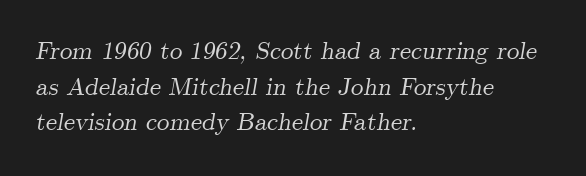
{"italic": "yes", "lean": "right", "slant_degrees": 9, "underline": "no", "align": "left", "line_spacing": "normal", "line_spacing_ratio": 1.43, "letter_spacing": "normal", "letter_spacing_em": 0.0, "glyph_px": 25}
